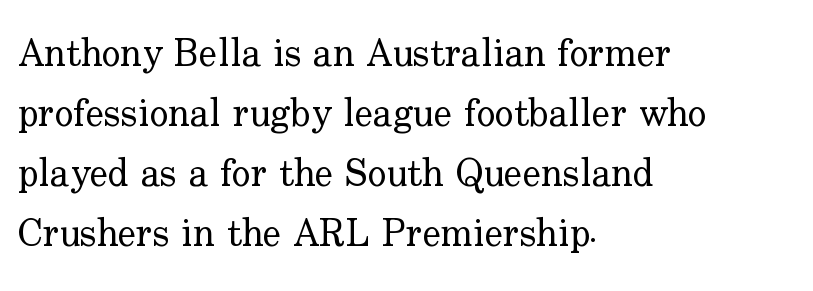
This block has exactly the height ordinary leading produces. The strokes are not fattened; the text isn't bold. In terms of letterspacing, this is plain default setting. Letters rest on an invisible, unmarked baseline. Font category for this specimen: serif.
